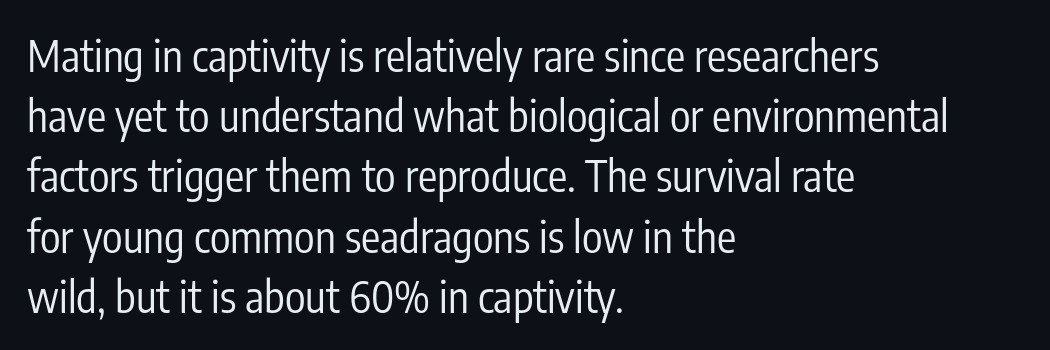
The words here are not underlined. The line-height multiplier appears to be the usual default. Classification — sans serif. Line beginnings align vertically; line endings do not. The letters stand upright; this is a roman face. The letters advance in unequal steps, a hallmark of proportional type.
